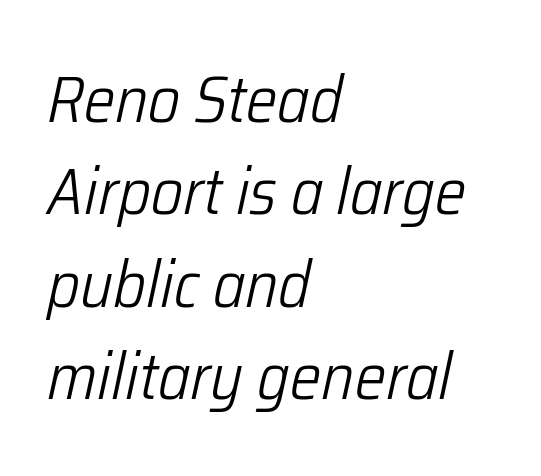
Evenly set lines give the paragraph a standard silhouette. Posture: slanted. Weight class: somewhere from thin through regular. Caption: standard tracking, unaltered. The zone under the glyphs is completely vacant.
